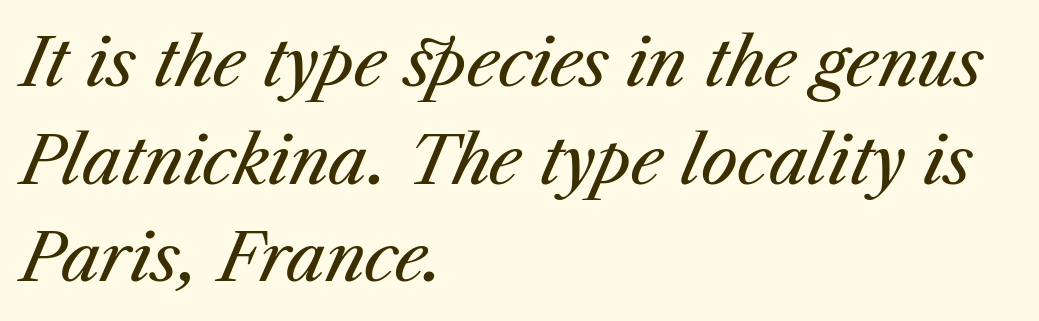
{"italic": "yes", "lean": "right", "slant_degrees": 23, "bold": "no", "weight": "regular", "width": "normal", "stroke_contrast": "medium", "x_height": "medium", "monospaced": "no", "underline": "no", "align": "left", "line_spacing": "normal", "line_spacing_ratio": 1.48, "letter_spacing": "normal", "letter_spacing_em": 0.0, "glyph_px": 66}
